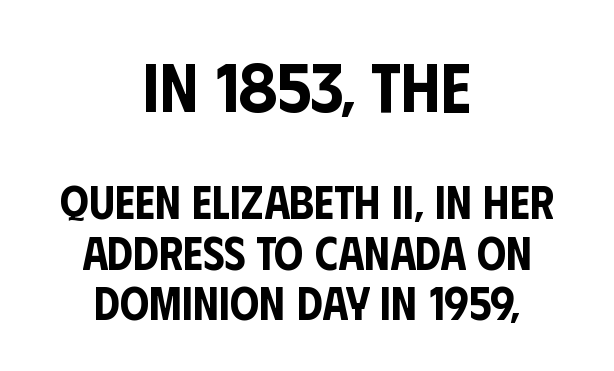
{"serif": "no", "italic": "no", "width": "condensed", "stroke_contrast": "low", "x_height": "large", "monospaced": "no", "underline": "no", "align": "center", "line_spacing": "tight", "line_spacing_ratio": 1.09, "letter_spacing": "normal", "letter_spacing_em": 0.0, "larger_block": "first", "size_ratio": 1.5, "glyph_px": 69}
